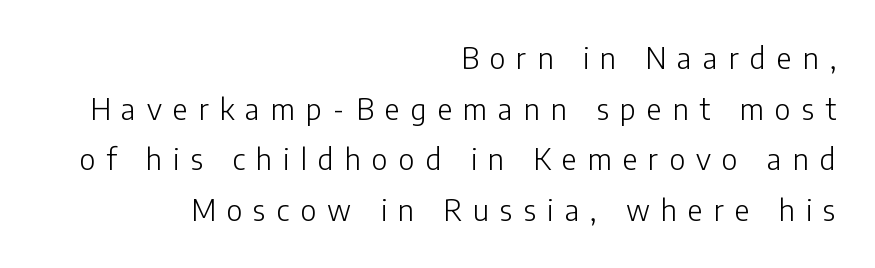
Q: Is the text bold? A: No.
Q: Is the text italic (slanted)? A: No, it is upright.
Q: Is the typeface a serif or a sans-serif typeface? A: Sans-serif.
Q: Is the text underlined? A: No.
Q: How is the paragraph aligned? A: Right-aligned.
Q: Is the spacing between letters normal or unusually wide? A: Unusually wide.
Q: Width (condensed, normal, or wide)? A: Normal.
Q: Stroke contrast? A: Low.
Q: x-height? A: Medium.
Q: Monospaced? A: No.
